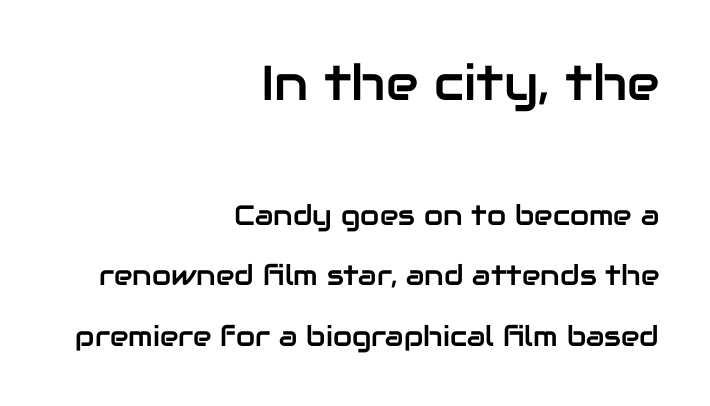
The image shows 49 px sans-serif type, upright; set right-aligned, loose line spacing (2.17x), normal letter spacing, not underlined; the first (top) block is 1.75x larger; low stroke contrast and a medium x-height.
